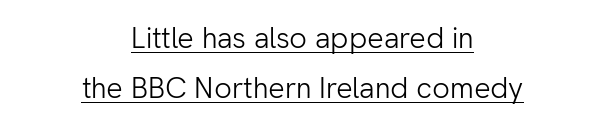
Decoration check: the copy is underlined. Standard letterfit; no display-style spreading of the glyphs. When letters stand straight like this, we call the style roman or upright. No heavy texture on the line: the type isn't bold.
